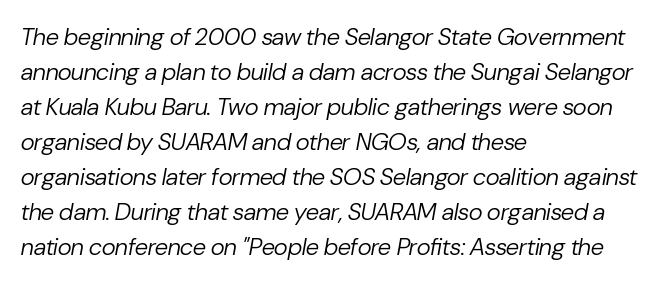
Q: Is the text bold? A: No.
Q: Is the text italic (slanted)? A: Yes, it leans right by about 10 degrees.
Q: Is the text underlined? A: No.
Q: How is the paragraph aligned? A: Left-aligned.
Q: Is the spacing between letters normal or unusually wide? A: Normal.
Q: Is the spacing between lines tight, normal or loose? A: Normal.
